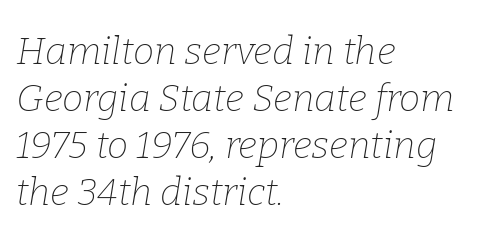
Q: Is the text bold? A: No.
Q: Is the text italic (slanted)? A: Yes, it leans right by about 9 degrees.
Q: Is the typeface a serif or a sans-serif typeface? A: Serif.
Q: Is the text underlined? A: No.
Q: How is the paragraph aligned? A: Left-aligned.
Q: Is the spacing between letters normal or unusually wide? A: Normal.
Q: Width (condensed, normal, or wide)? A: Normal.
Q: Stroke contrast? A: Low.
Q: x-height? A: Medium.
Q: Monospaced? A: No.
